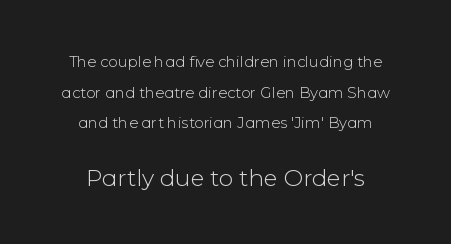
{"italic": "no", "bold": "no", "underline": "no", "align": "center", "line_spacing": "loose", "line_spacing_ratio": 2.05, "letter_spacing": "normal", "letter_spacing_em": 0.0, "larger_block": "second", "size_ratio": 1.53, "glyph_px": 23}
